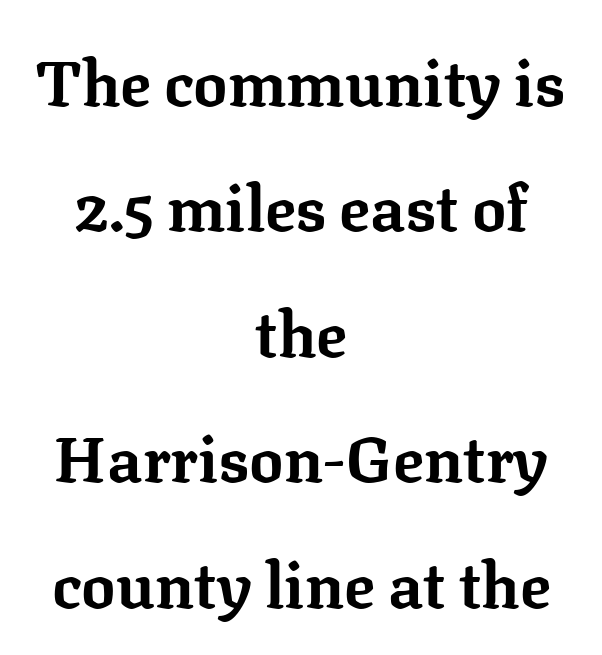
{"serif": "yes", "italic": "no", "bold": "yes", "weight": "bold", "width": "normal", "stroke_contrast": "low", "x_height": "medium", "monospaced": "no", "underline": "no", "align": "center", "line_spacing": "loose", "line_spacing_ratio": 1.96, "letter_spacing": "normal", "letter_spacing_em": 0.0, "glyph_px": 64}
